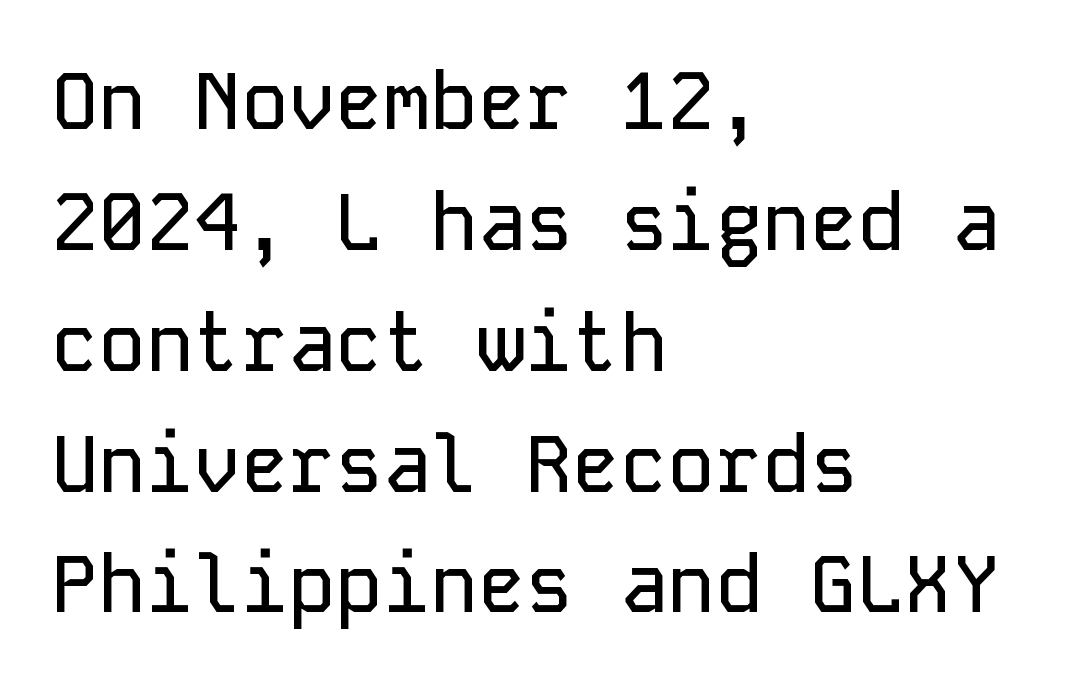
The image shows 79 px sans-serif type, upright, monospaced; set left-aligned, normal line spacing (1.53x), normal letter spacing, not underlined; low stroke contrast and a medium x-height.
